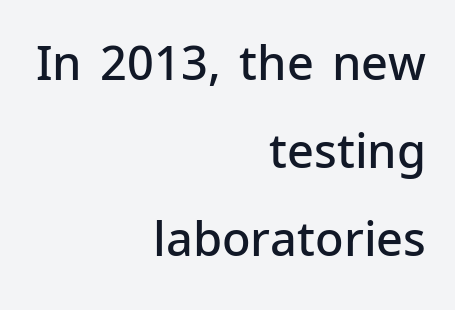
Posture: straight, roman, zero tilt. This sample uses plain, unmodified letter spacing. The type family on display is of the sans-serif kind. This sample has the flowing, uneven cadence of proportional lettering.
